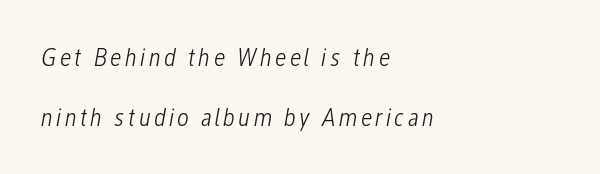
The image shows 26 px text type, italic (leaning right); set left-aligned, loose line spacing (2.29x), not underlined.
